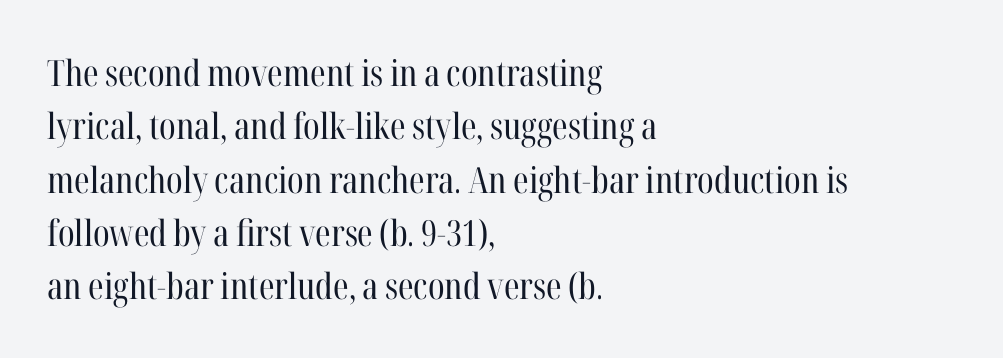
These lines are composed in type with serifs. The passage shown stacks its lines at a standard gap. What stands out about the letter spacing? Nothing — it is the standard amount. This rendering features lettering with no underline. When letters stand straight like this, we call the style roman or upright. The passage shown is typed in a proportional face where columns would drift.
